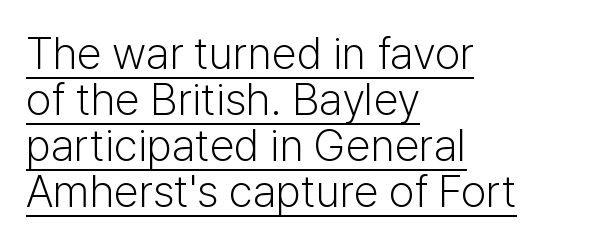
Q: Is the text bold? A: No.
Q: Is the text italic (slanted)? A: No, it is upright.
Q: Is the typeface a serif or a sans-serif typeface? A: Sans-serif.
Q: Is the text underlined? A: Yes.
Q: How is the paragraph aligned? A: Left-aligned.
Q: Is the spacing between letters normal or unusually wide? A: Normal.
Q: Is the spacing between lines tight, normal or loose? A: Tight.
Q: Width (condensed, normal, or wide)? A: Normal.
Q: Stroke contrast? A: Low.
Q: x-height? A: Medium.
Q: Monospaced? A: No.
